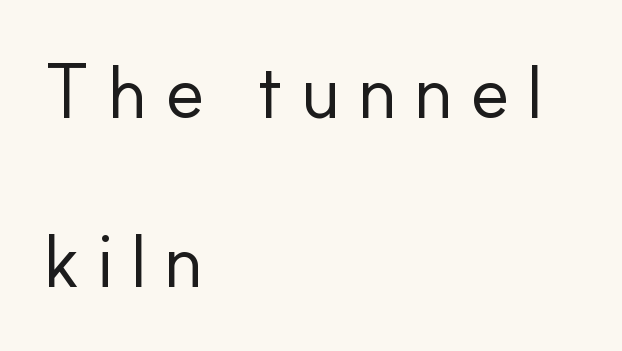
The image shows 75 px regular-weight sans-serif type, upright; set left-aligned, loose line spacing (2.26x), unusually wide letter spacing (+0.22 em), not underlined; low stroke contrast and a small x-height.
